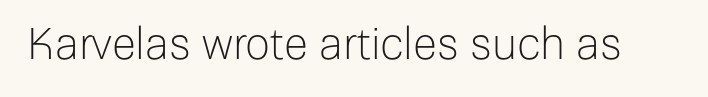
Q: Is the text bold? A: No.
Q: Is the text italic (slanted)? A: No, it is upright.
Q: Is the typeface a serif or a sans-serif typeface? A: Sans-serif.
Q: Is the text underlined? A: No.
Q: Is the spacing between letters normal or unusually wide? A: Normal.
Q: Width (condensed, normal, or wide)? A: Normal.
Q: Stroke contrast? A: Low.
Q: x-height? A: Medium.
Q: Monospaced? A: No.
